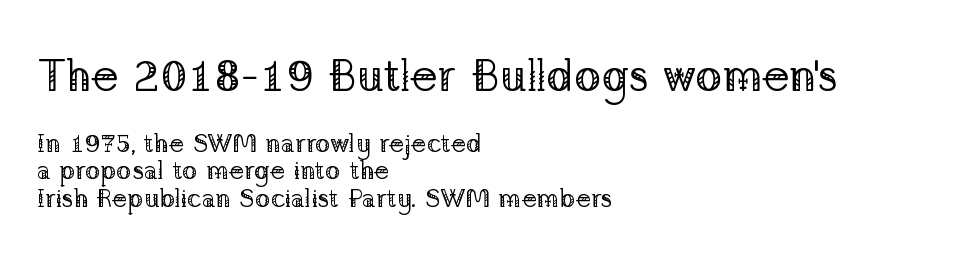
The image shows 45 px regular-weight serif type, upright; set left-aligned, tight line spacing (1.06x), normal letter spacing, not underlined; the first (top) block is 1.73x larger; low stroke contrast and a medium x-height.
